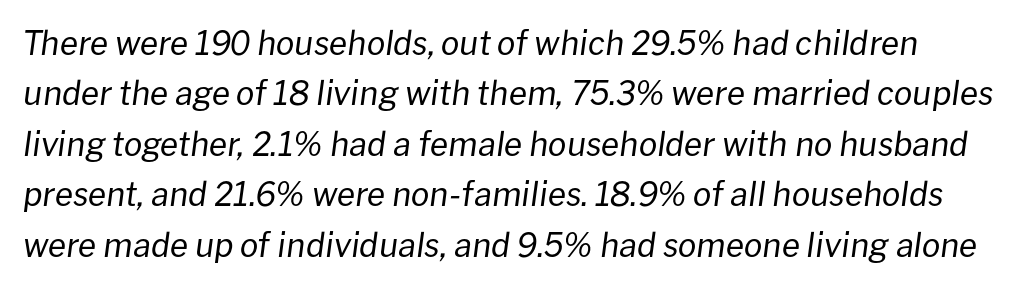
{"italic": "yes", "lean": "right", "slant_degrees": 8, "bold": "no", "weight": "regular", "width": "normal", "stroke_contrast": "low", "x_height": "medium", "monospaced": "no", "underline": "no", "line_spacing": "normal", "line_spacing_ratio": 1.53, "letter_spacing": "normal", "letter_spacing_em": 0.0, "glyph_px": 33}
